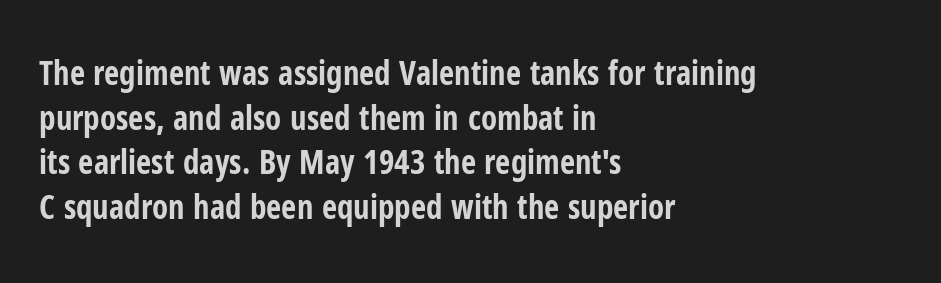
Q: Is the text bold? A: Yes.
Q: Is the text italic (slanted)? A: No, it is upright.
Q: Is the typeface a serif or a sans-serif typeface? A: Sans-serif.
Q: Is the text underlined? A: No.
Q: How is the paragraph aligned? A: Left-aligned.
Q: Is the spacing between letters normal or unusually wide? A: Normal.
Q: Is the spacing between lines tight, normal or loose? A: Normal.
Q: Width (condensed, normal, or wide)? A: Condensed.
Q: Stroke contrast? A: Low.
Q: x-height? A: Medium.
Q: Monospaced? A: No.
